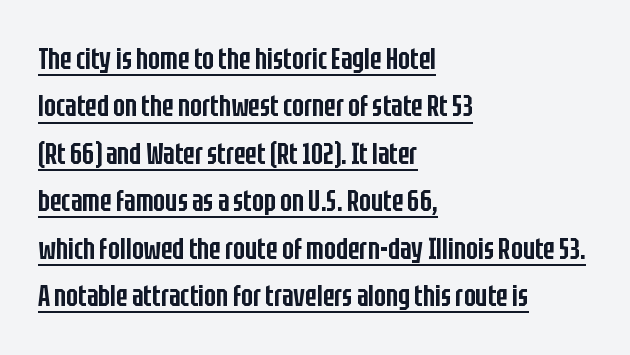
Q: Is the text bold? A: Semi-bold.
Q: Is the text italic (slanted)? A: No, it is upright.
Q: Is the typeface a serif or a sans-serif typeface? A: Sans-serif.
Q: Is the text underlined? A: Yes.
Q: How is the paragraph aligned? A: Left-aligned.
Q: Is the spacing between letters normal or unusually wide? A: Normal.
Q: Is the spacing between lines tight, normal or loose? A: Normal.
Q: Width (condensed, normal, or wide)? A: Condensed.
Q: Stroke contrast? A: Low.
Q: x-height? A: Large.
Q: Monospaced? A: No.
